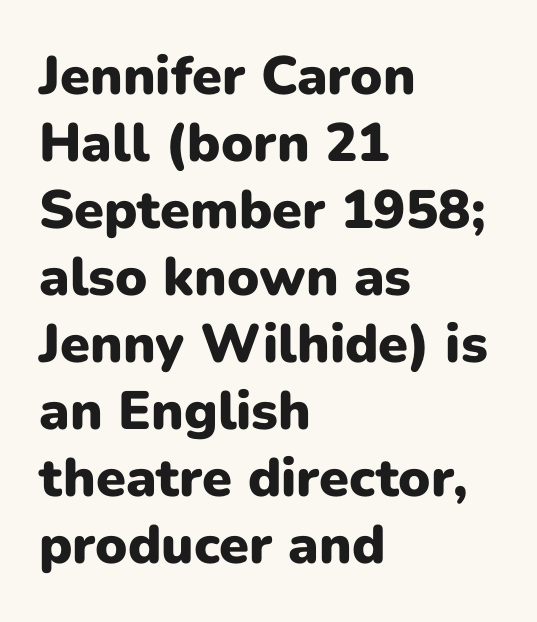
The ragged edge is on the right, which tells us the setting is flush left. A sans-serif font was chosen for this passage. Upright lettering throughout. Between one letter and the next there's only the usual sliver of space. Heavy-handed strokes throughout: this text is bold.
